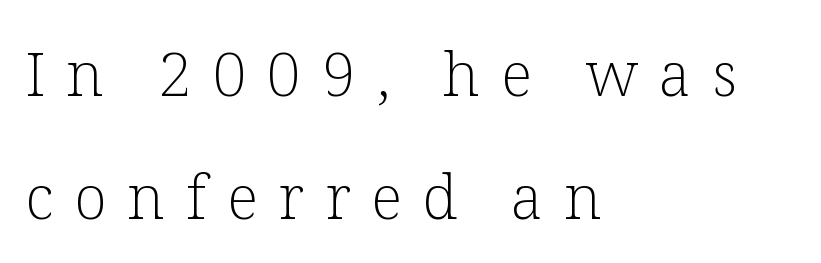
Observe the serifs anchoring each vertical stroke in this sample. The line-height multiplier appears high, well above default. The lettering stays uniformly vertical, giving the passage a roman look. Weight: not bold — regular or lighter.
